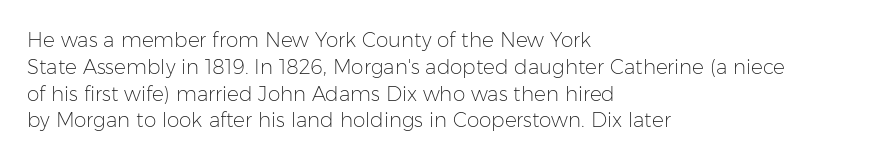
{"italic": "no", "bold": "no", "underline": "no", "align": "left", "line_spacing": "normal", "line_spacing_ratio": 1.34, "letter_spacing": "normal", "letter_spacing_em": 0.0, "glyph_px": 20}
